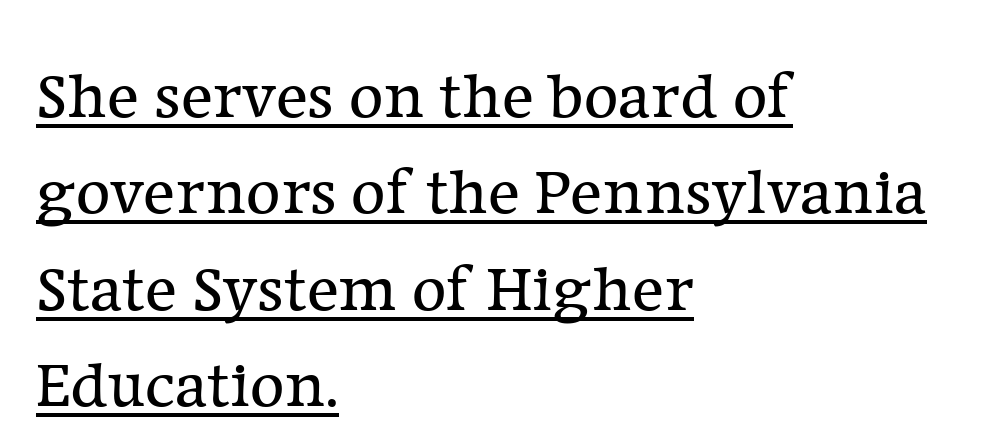
The image shows 67 px regular-weight serif type, upright; set left-aligned, normal line spacing (1.44x), normal letter spacing, underlined; low stroke contrast and a medium x-height.
